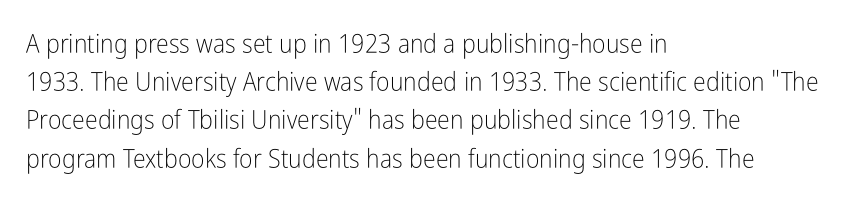
The image shows 26 px text type, upright; set left-aligned, normal line spacing (1.47x), normal letter spacing, not underlined.
